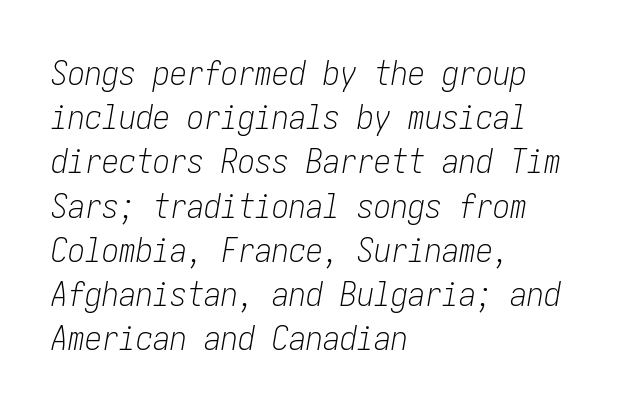
An italicized treatment has been applied to the whole sample. The compositor pushed each line to the left boundary. Look at the tracking — it's just the regular setting, nothing added. Regarding leading, the lines here are spaced in the standard way.
